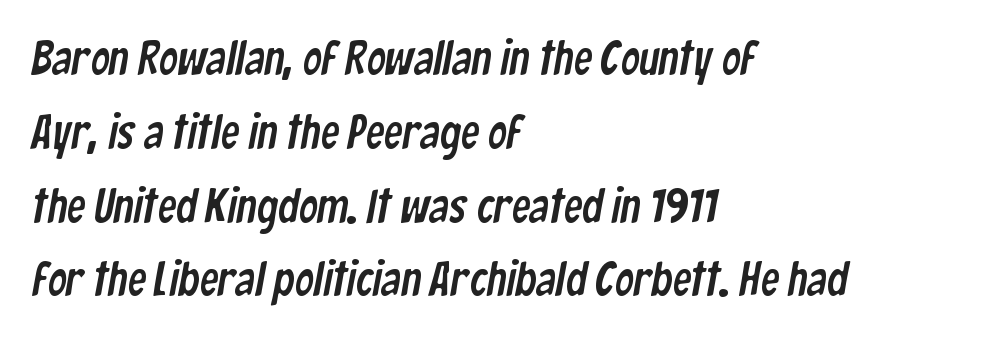
Q: Is the typeface a serif or a sans-serif typeface? A: Sans-serif.
Q: Is the text underlined? A: No.
Q: How is the paragraph aligned? A: Left-aligned.
Q: Is the spacing between letters normal or unusually wide? A: Normal.
Q: Is the spacing between lines tight, normal or loose? A: Normal.
Q: Width (condensed, normal, or wide)? A: Condensed.
Q: Stroke contrast? A: Low.
Q: x-height? A: Medium.
Q: Monospaced? A: No.
